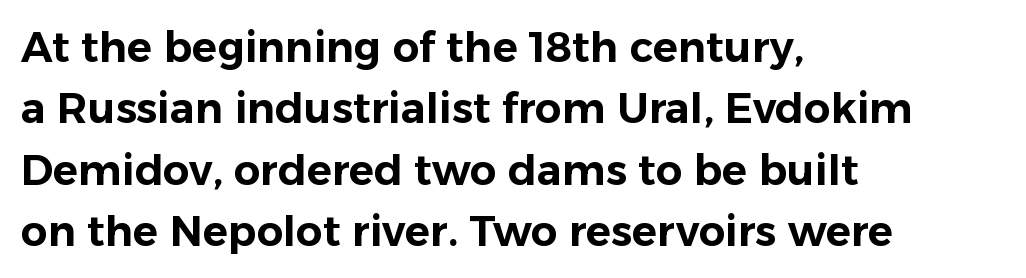
The specimen reads as upright at a glance. Classification — sans serif. Nothing unusual about the tracking: characters are spaced as the font intends. Each letter keeps its own natural width here, so spacing adapts to shape. Descender tails drop into unmarked territory.
